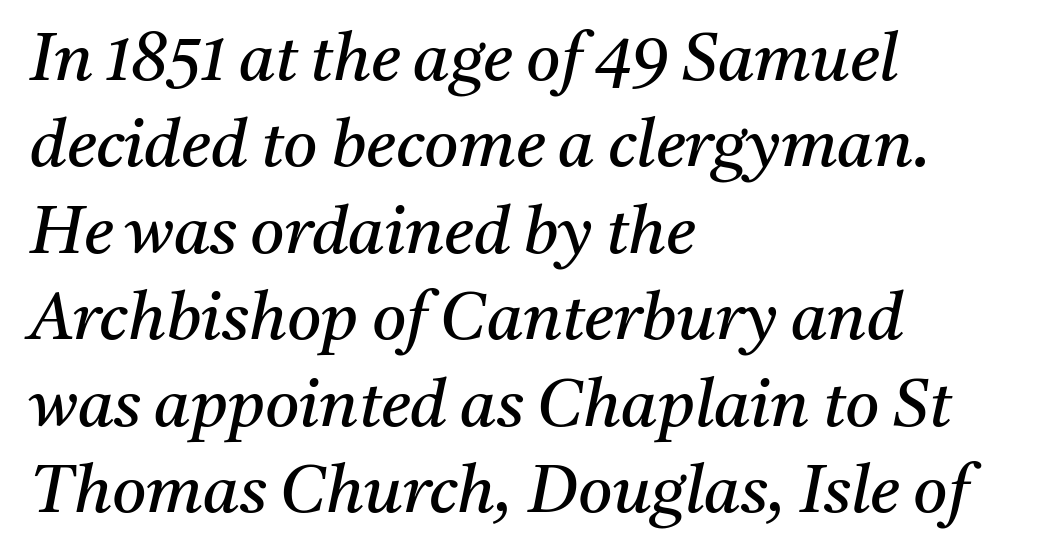
The image shows 66 px regular-weight serif type, italic (leaning right); set left-aligned, normal line spacing (1.31x), normal letter spacing, not underlined; medium stroke contrast and a medium x-height.
